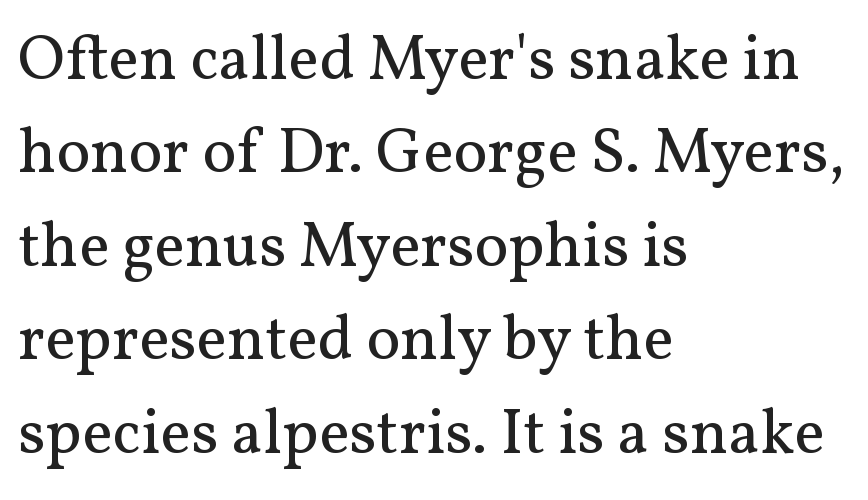
{"serif": "yes", "italic": "no", "bold": "no", "weight": "regular", "width": "normal", "stroke_contrast": "medium", "x_height": "medium", "monospaced": "no", "underline": "no", "align": "left", "line_spacing": "normal", "line_spacing_ratio": 1.46, "letter_spacing": "normal", "letter_spacing_em": 0.0, "glyph_px": 64}
